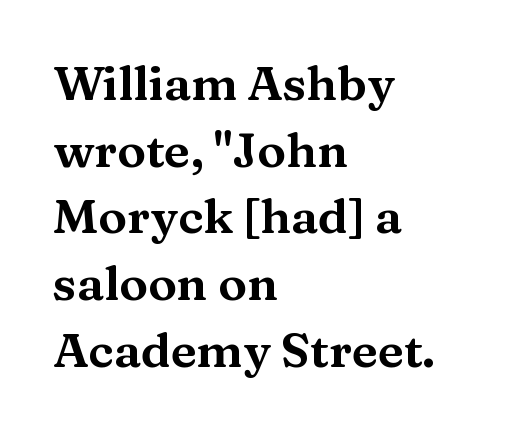
{"serif": "yes", "italic": "no", "width": "wide", "stroke_contrast": "medium", "x_height": "medium", "monospaced": "no", "underline": "no", "align": "left", "line_spacing": "normal", "line_spacing_ratio": 1.39, "letter_spacing": "normal", "letter_spacing_em": 0.0, "glyph_px": 48}
